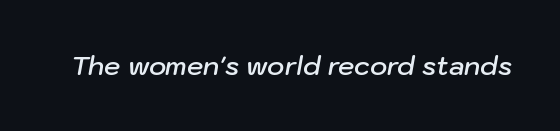
The image shows 26 px text type, italic (leaning right); set normal letter spacing, not underlined.
